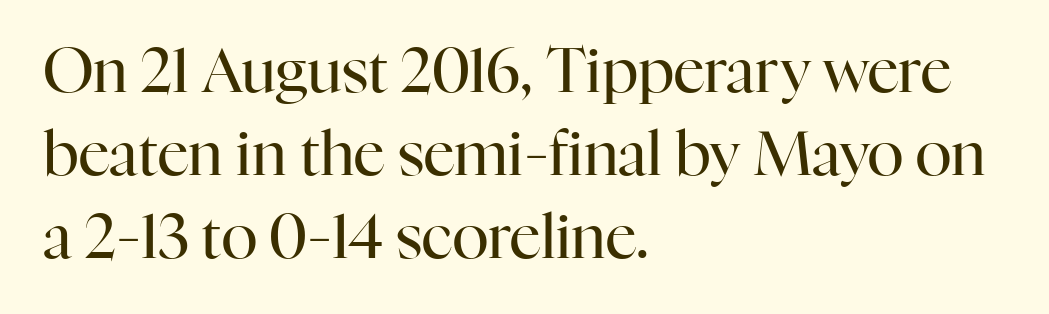
A classic flush-left, rag-right setting is used for this passage. Weight: regular or lighter. This is roman type, the default non-slanted kind. The rows are spaced the way most documents space them.
